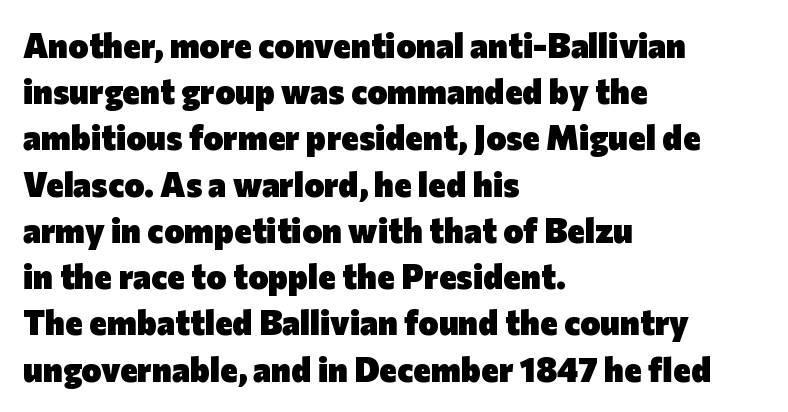
Each letter keeps its own natural width here, so spacing adapts to shape. Students, this is bold: see how much ink each stroke carries. The passage shown is typeset with a sans-serif family. The setting favours the left margin, as ordinary paragraphs usually do. Nope, not italic — everything's standing straight. The specimen omits any rule beneath the text block's lines.
